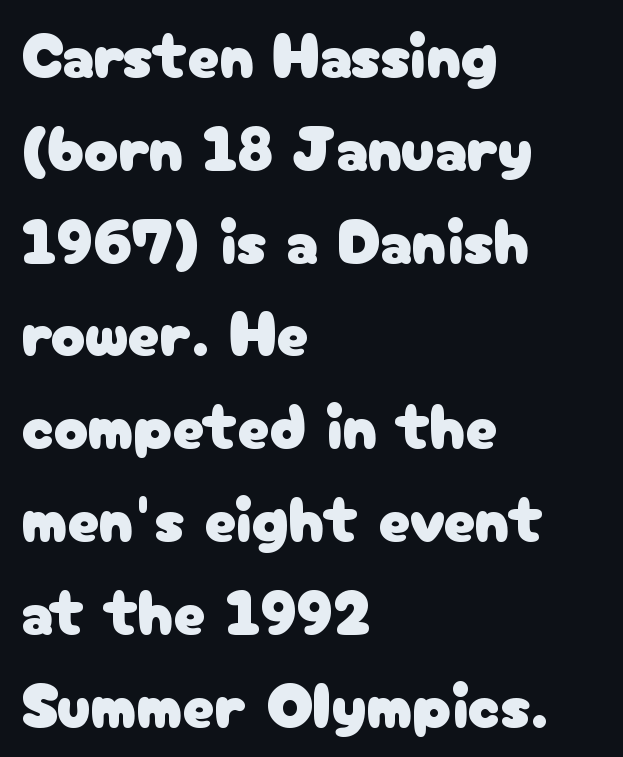
Between one letter and the next there's only the usual sliver of space. Every character sits straight up, as roman type does. The rag falls on the right side of this text block. Check under the words: just untouched page.
